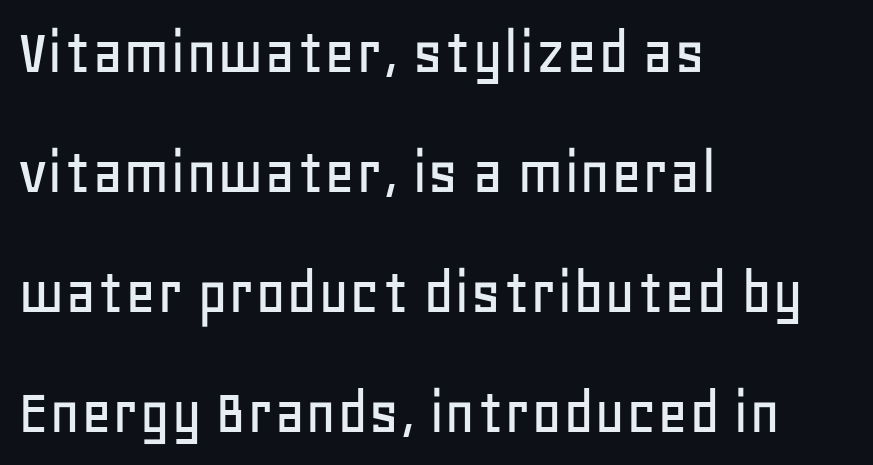
The image shows 67 px sans-serif type, upright; set left-aligned, line spacing 1.79x, normal letter spacing, not underlined; low stroke contrast and a large x-height.
